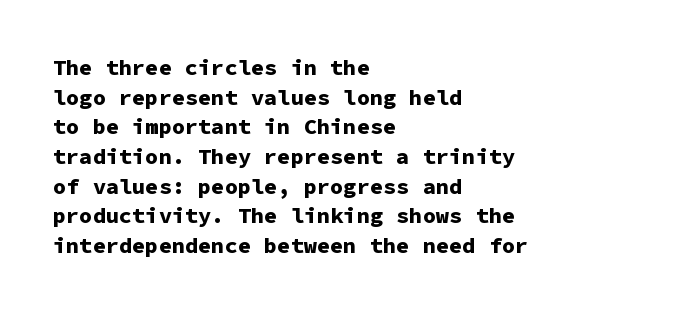
{"italic": "no", "bold": "yes", "underline": "no", "align": "left", "line_spacing": "normal", "line_spacing_ratio": 1.35, "letter_spacing": "normal", "letter_spacing_em": 0.0, "glyph_px": 22}
